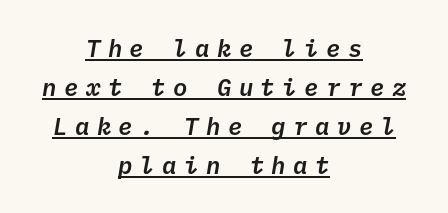
Q: Is the text italic (slanted)? A: Yes, it leans right by about 10 degrees.
Q: Is the text underlined? A: Yes.
Q: How is the paragraph aligned? A: Centered.
Q: Is the spacing between letters normal or unusually wide? A: Unusually wide.
Q: Is the spacing between lines tight, normal or loose? A: Normal.
